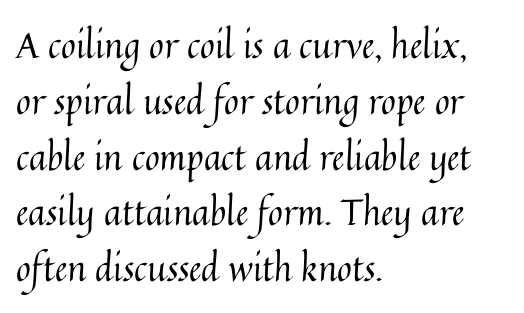
{"bold": "no", "weight": "regular", "width": "normal", "stroke_contrast": "medium", "x_height": "medium", "monospaced": "no", "underline": "no", "align": "left", "line_spacing": "normal", "line_spacing_ratio": 1.55, "letter_spacing": "normal", "letter_spacing_em": 0.0, "glyph_px": 36}
